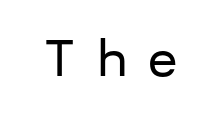
Q: Is the text italic (slanted)? A: No, it is upright.
Q: Is the typeface a serif or a sans-serif typeface? A: Sans-serif.
Q: Is the text underlined? A: No.
Q: Is the spacing between letters normal or unusually wide? A: Unusually wide.
Q: Width (condensed, normal, or wide)? A: Normal.
Q: Stroke contrast? A: Low.
Q: x-height? A: Medium.
Q: Monospaced? A: No.
